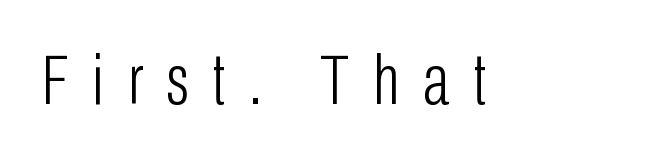
The image shows 71 px light, condensed sans-serif type, upright; set unusually wide letter spacing (+0.34 em), not underlined; low stroke contrast and a medium x-height.
